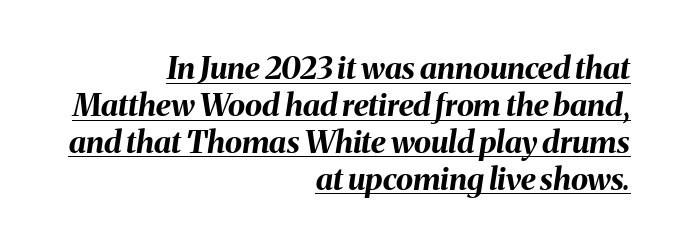
{"italic": "yes", "lean": "right", "slant_degrees": 8, "bold": "yes", "weight": "bold", "width": "normal", "stroke_contrast": "medium", "x_height": "medium", "monospaced": "no", "underline": "yes", "align": "right", "line_spacing_ratio": 1.19, "letter_spacing": "normal", "letter_spacing_em": 0.0, "glyph_px": 31}
